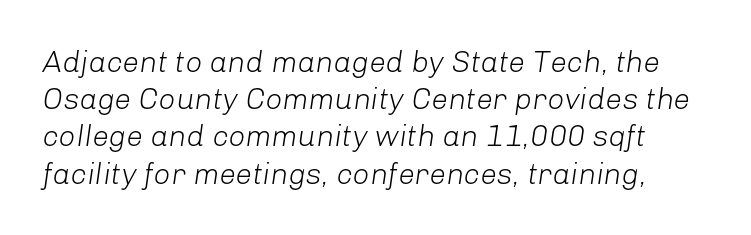
{"italic": "yes", "lean": "right", "slant_degrees": 8, "bold": "no", "weight": "light", "width": "normal", "stroke_contrast": "low", "x_height": "medium", "monospaced": "no", "underline": "no", "line_spacing_ratio": 1.24, "letter_spacing": "normal", "letter_spacing_em": 0.0, "glyph_px": 30}
